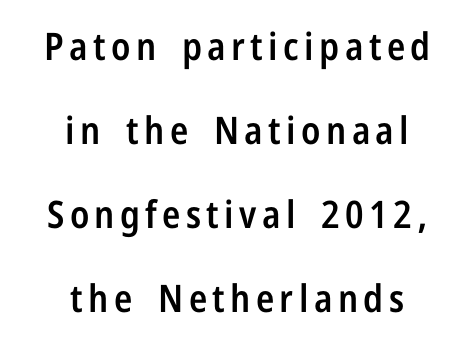
The image shows 38 px semibold, condensed sans-serif type, upright; set centered, loose line spacing (2.21x), not underlined; low stroke contrast and a medium x-height.
